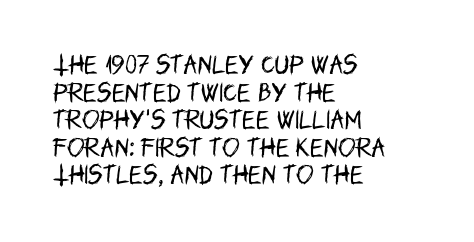
Teacher's note: observe the even left margin — that is flush-left alignment. The line texture is even and compact thanks to regular tracking. The lettering stays uniformly vertical, giving the passage a roman look. The baseline area is clear.
